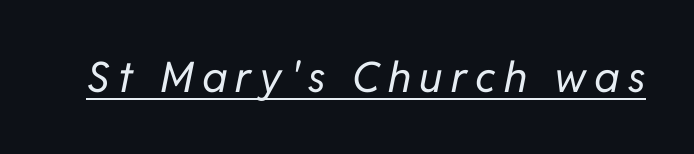
The image shows 42 px regular-weight type, italic (leaning right); set unusually wide letter spacing (+0.2 em), underlined; low stroke contrast and a medium x-height.
